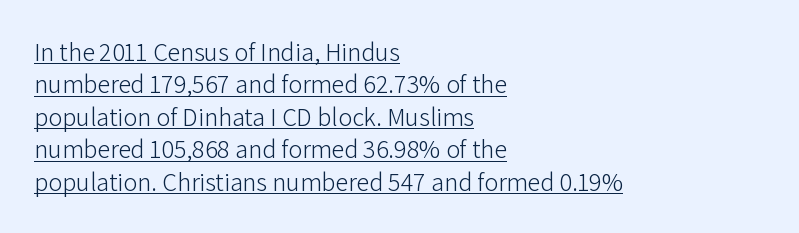
A student would call this left alignment; a typographer would say flush left, rag right. The type sits square on the baseline with zero lean. What's the leading like? Ordinary, nothing unusual. The font sits on the lighter half of the weight spectrum, regular included.
